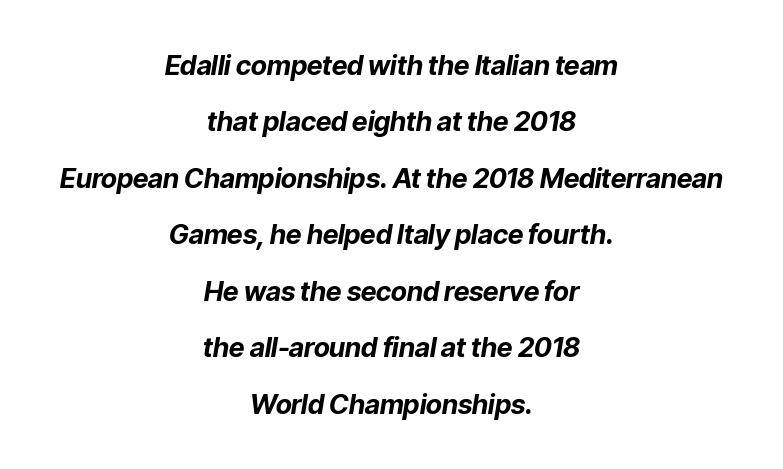
Interline gaps are noticeably wide in this sample. Underline: absent. This sample is center-justified, so both line endings float freely. Style check: oblique.
